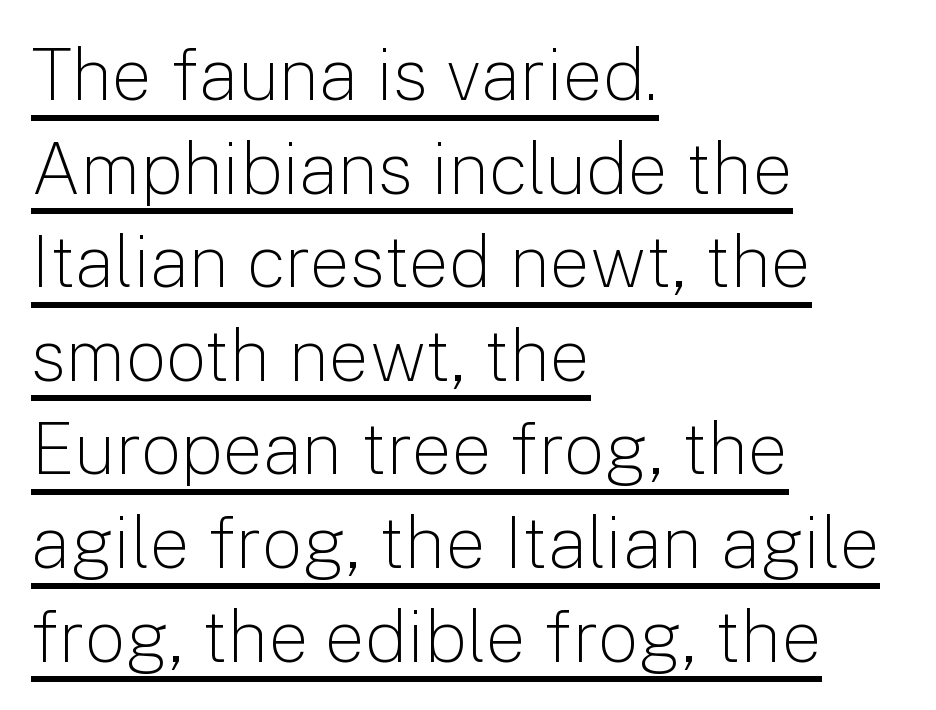
{"serif": "no", "italic": "no", "bold": "no", "weight": "light", "width": "normal", "stroke_contrast": "low", "x_height": "medium", "monospaced": "no", "underline": "yes", "align": "left", "line_spacing": "normal", "line_spacing_ratio": 1.3, "letter_spacing": "normal", "letter_spacing_em": 0.0, "glyph_px": 72}
